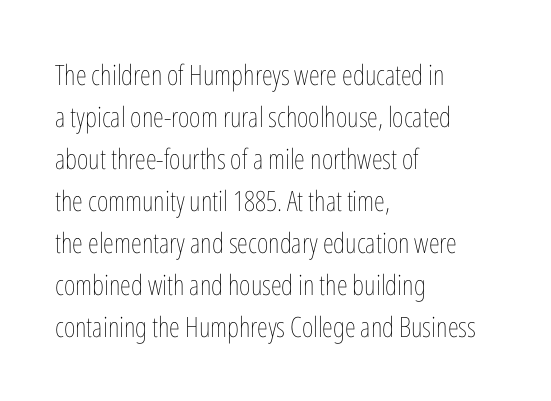
Words float on clear page, feet unadorned. Left-aligned paragraph, ragged on the right. Each stroke keeps to a modest, everyday thickness or less. A typesetter would call this zero additional tracking.
